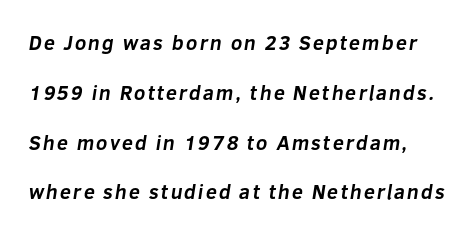
Descender tails drop into unmarked territory. Airy leading. You'd pick this weight for a headline — it's a proper bold.
